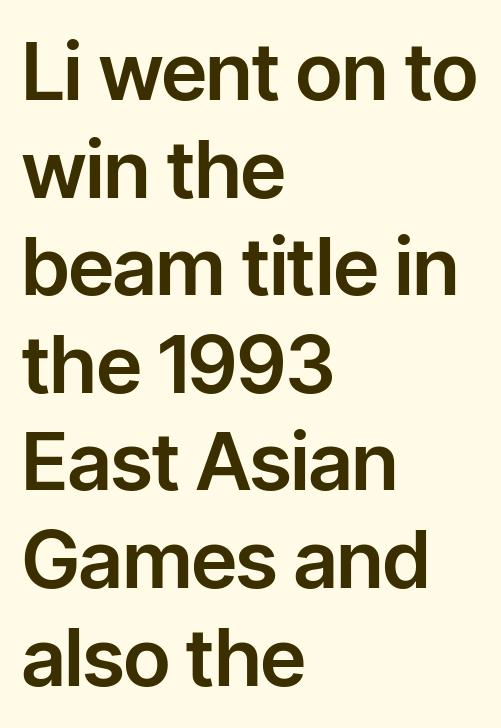
The image shows 80 px sans-serif type, upright; set left-aligned, line spacing 1.22x, normal letter spacing, not underlined; low stroke contrast and a medium x-height.
